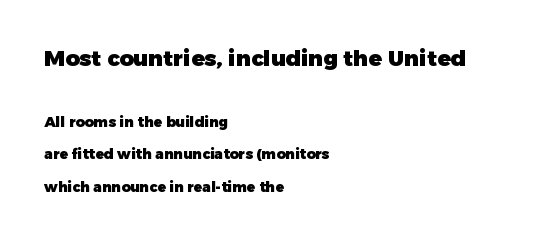
Students, note that the glyphs here touch the page at normal intervals. Is the lower block the larger one? No — the upper block carries the bigger type. This is the regular roman posture of the typeface. The paragraph shown leans on its left margin. You'd pick this weight for a headline — it's a proper bold. Descenders are the only things crossing below the line.
